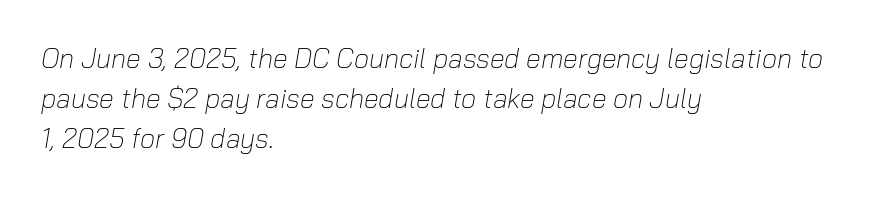
{"italic": "yes", "lean": "right", "slant_degrees": 10, "bold": "no", "underline": "no", "align": "left", "line_spacing": "normal", "line_spacing_ratio": 1.49, "letter_spacing": "normal", "letter_spacing_em": 0.0, "glyph_px": 27}
